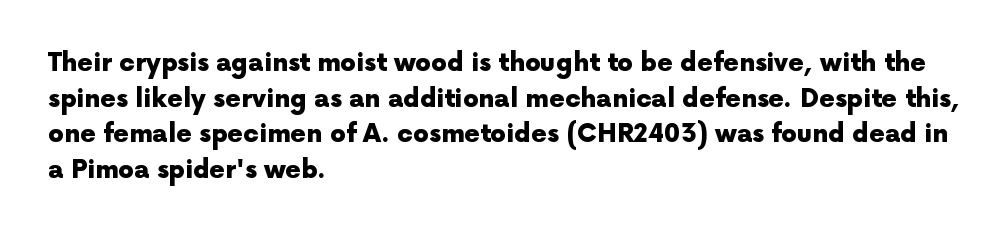
{"italic": "no", "bold": "yes", "underline": "no", "align": "left", "line_spacing": "normal", "line_spacing_ratio": 1.43, "letter_spacing": "normal", "letter_spacing_em": 0.0, "glyph_px": 25}
